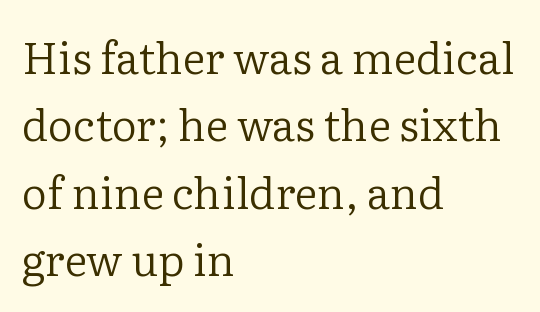
The image shows 44 px regular-weight serif type, upright; set left-aligned, normal line spacing (1.53x), normal letter spacing, not underlined; low stroke contrast and a medium x-height.
